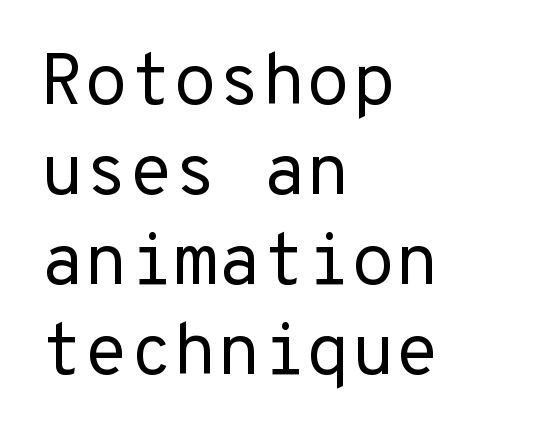
The image shows 72 px regular-weight sans-serif type, upright; set left-aligned, normal line spacing (1.25x), normal letter spacing, not underlined; low stroke contrast and a medium x-height.
